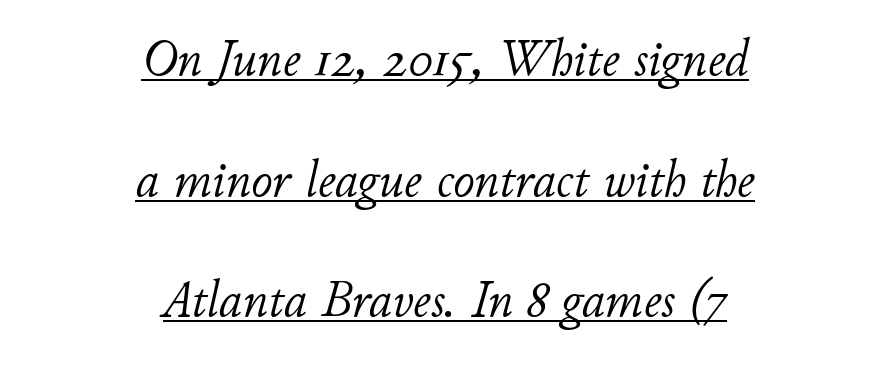
Q: Is the text bold? A: No.
Q: Is the text italic (slanted)? A: Yes, it leans right by about 11 degrees.
Q: Is the text underlined? A: Yes.
Q: How is the paragraph aligned? A: Centered.
Q: Is the spacing between letters normal or unusually wide? A: Normal.
Q: Is the spacing between lines tight, normal or loose? A: Loose.
Q: Width (condensed, normal, or wide)? A: Normal.
Q: Stroke contrast? A: Low.
Q: x-height? A: Small.
Q: Monospaced? A: No.
